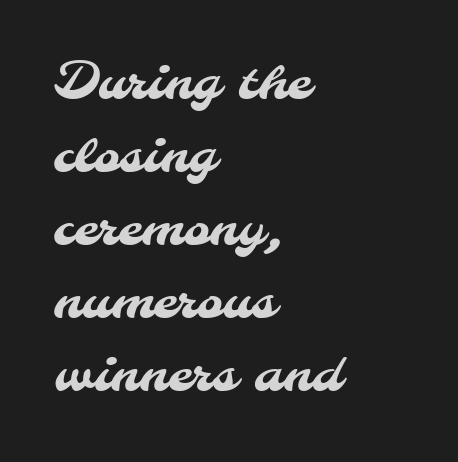
Q: Is the typeface a serif or a sans-serif typeface? A: Sans-serif.
Q: Is the text underlined? A: No.
Q: How is the paragraph aligned? A: Left-aligned.
Q: Is the spacing between letters normal or unusually wide? A: Normal.
Q: Is the spacing between lines tight, normal or loose? A: Normal.
Q: Width (condensed, normal, or wide)? A: Normal.
Q: Stroke contrast? A: Medium.
Q: x-height? A: Small.
Q: Monospaced? A: No.
